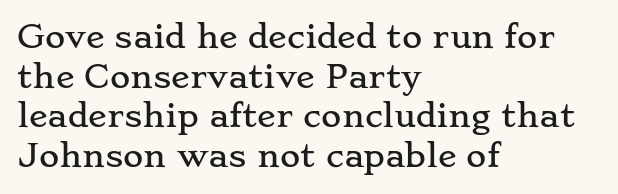
Q: Is the text italic (slanted)? A: No, it is upright.
Q: Is the typeface a serif or a sans-serif typeface? A: Serif.
Q: Is the text underlined? A: No.
Q: How is the paragraph aligned? A: Left-aligned.
Q: Is the spacing between letters normal or unusually wide? A: Normal.
Q: Is the spacing between lines tight, normal or loose? A: Normal.
Q: Width (condensed, normal, or wide)? A: Wide.
Q: Stroke contrast? A: Low.
Q: x-height? A: Small.
Q: Monospaced? A: No.
